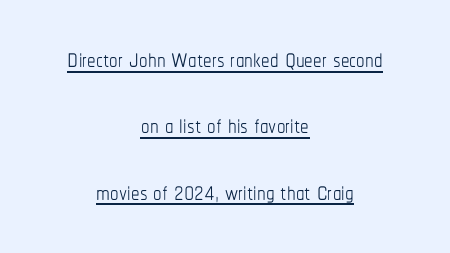
The image shows 34 px thin, condensed type, upright; set centered, loose line spacing (1.95x), normal letter spacing, underlined; low stroke contrast and a medium x-height.
